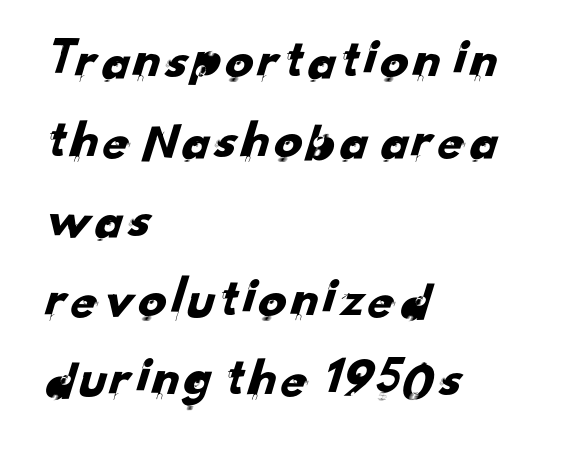
The image shows 56 px sans-serif type; set left-aligned, normal line spacing (1.42x), normal letter spacing, not underlined; low stroke contrast and a small x-height.
